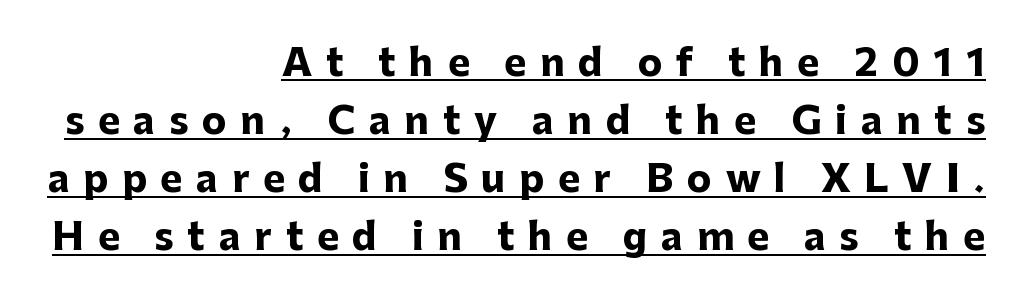
The image shows 37 px heavy sans-serif type, upright; set right-aligned, normal line spacing (1.57x), unusually wide letter spacing (+0.37 em), underlined; low stroke contrast and a medium x-height.
